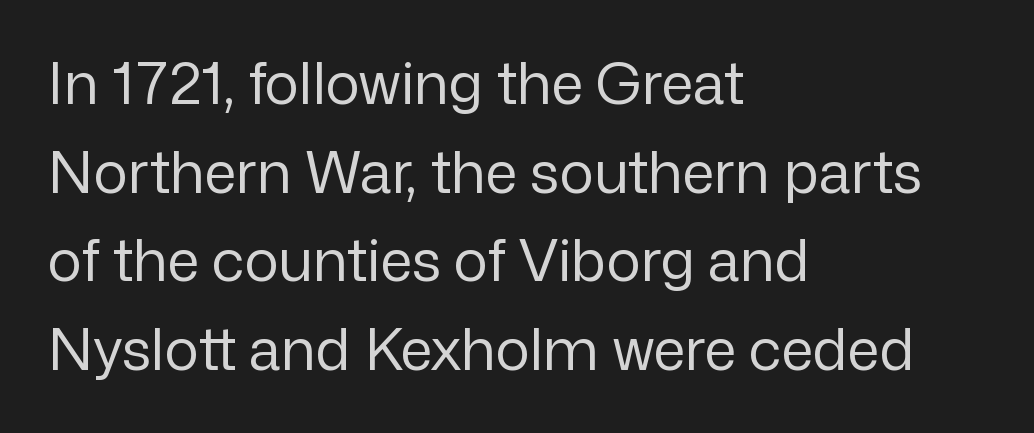
Q: Is the text bold? A: No.
Q: Is the text italic (slanted)? A: No, it is upright.
Q: Is the typeface a serif or a sans-serif typeface? A: Sans-serif.
Q: Is the text underlined? A: No.
Q: How is the paragraph aligned? A: Left-aligned.
Q: Is the spacing between letters normal or unusually wide? A: Normal.
Q: Is the spacing between lines tight, normal or loose? A: Normal.
Q: Width (condensed, normal, or wide)? A: Normal.
Q: Stroke contrast? A: Low.
Q: x-height? A: Medium.
Q: Monospaced? A: No.
